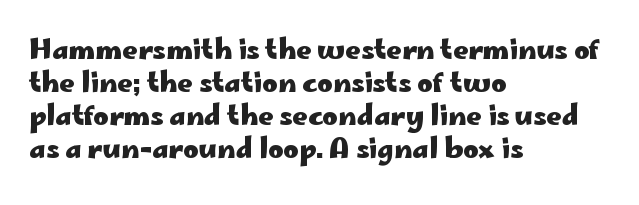
{"italic": "no", "bold": "yes", "underline": "no", "align": "left", "line_spacing_ratio": 1.22, "letter_spacing": "normal", "letter_spacing_em": 0.0, "glyph_px": 27}
